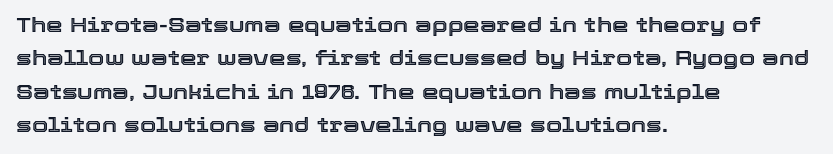
{"italic": "no", "underline": "no", "align": "left", "line_spacing": "normal", "line_spacing_ratio": 1.59, "letter_spacing": "normal", "letter_spacing_em": 0.0, "glyph_px": 21}
